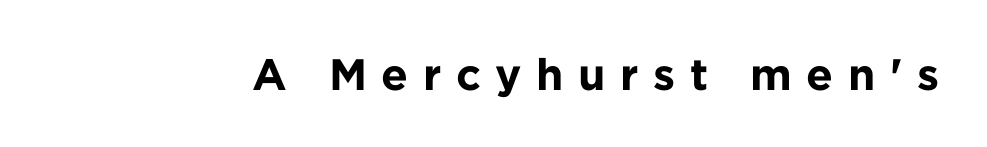
The image shows 44 px bold sans-serif type, upright; set unusually wide letter spacing (+0.33 em), not underlined; low stroke contrast and a medium x-height.
